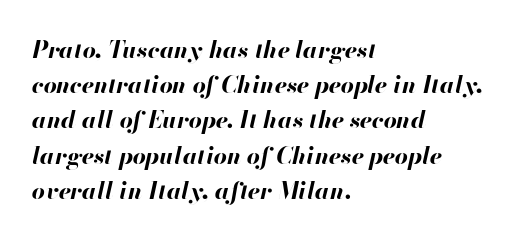
The image shows 23 px bold type, italic (leaning right); set left-aligned, normal line spacing (1.53x), normal letter spacing, not underlined.
